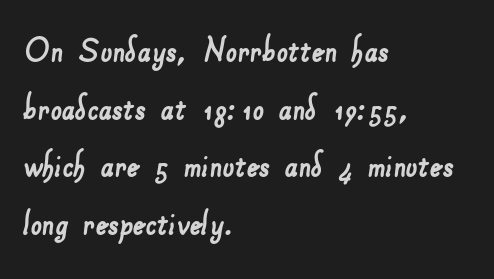
{"serif": "no", "width": "normal", "stroke_contrast": "low", "x_height": "small", "monospaced": "no", "underline": "no", "align": "left", "line_spacing": "normal", "line_spacing_ratio": 1.44, "letter_spacing": "normal", "letter_spacing_em": 0.0, "glyph_px": 40}
